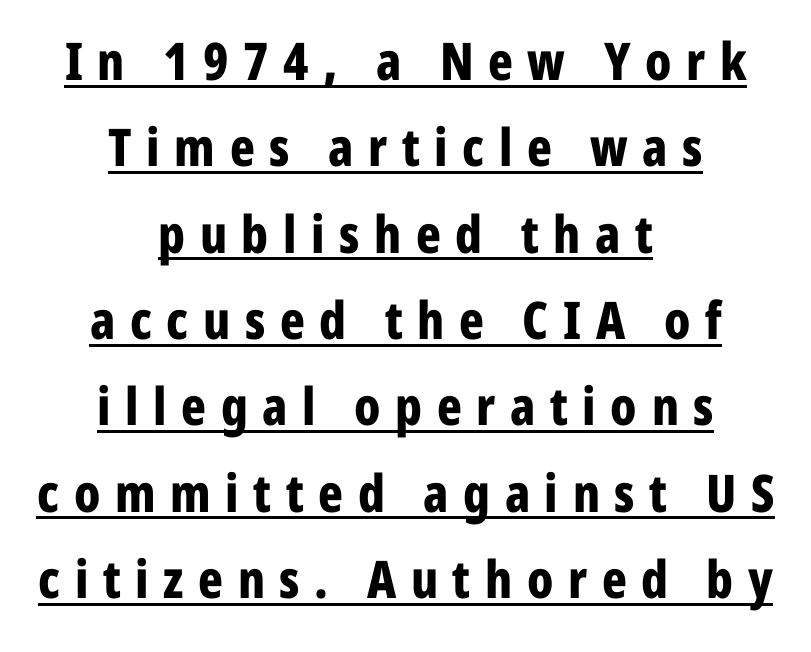
Q: Is the text bold? A: Yes.
Q: Is the text italic (slanted)? A: No, it is upright.
Q: Is the typeface a serif or a sans-serif typeface? A: Sans-serif.
Q: Is the text underlined? A: Yes.
Q: How is the paragraph aligned? A: Centered.
Q: Is the spacing between letters normal or unusually wide? A: Unusually wide.
Q: Is the spacing between lines tight, normal or loose? A: Normal.
Q: Width (condensed, normal, or wide)? A: Condensed.
Q: Stroke contrast? A: Low.
Q: x-height? A: Medium.
Q: Monospaced? A: No.
